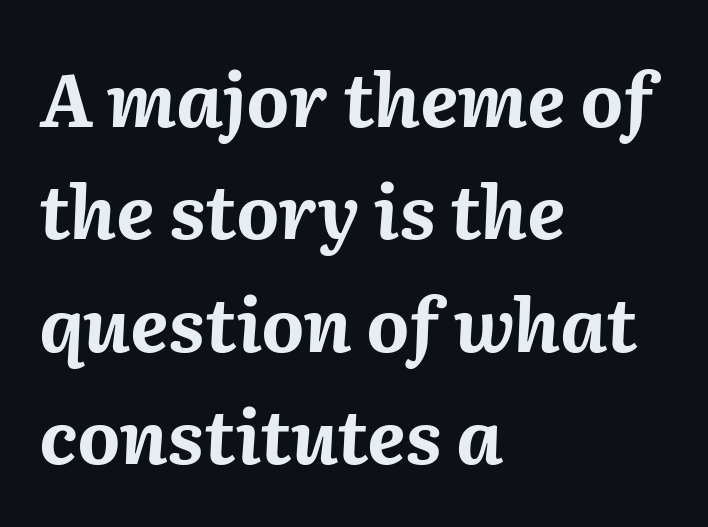
The image shows 74 px bold type, italic (leaning right); set left-aligned, normal line spacing (1.52x), normal letter spacing, not underlined; medium stroke contrast and a medium x-height.
